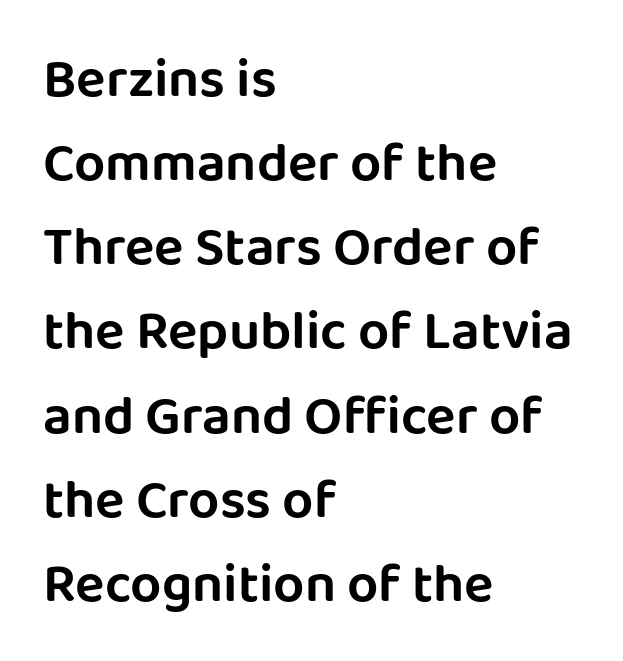
The image shows 55 px sans-serif type, upright; set left-aligned, normal line spacing (1.53x), normal letter spacing, not underlined; low stroke contrast and a large x-height.
